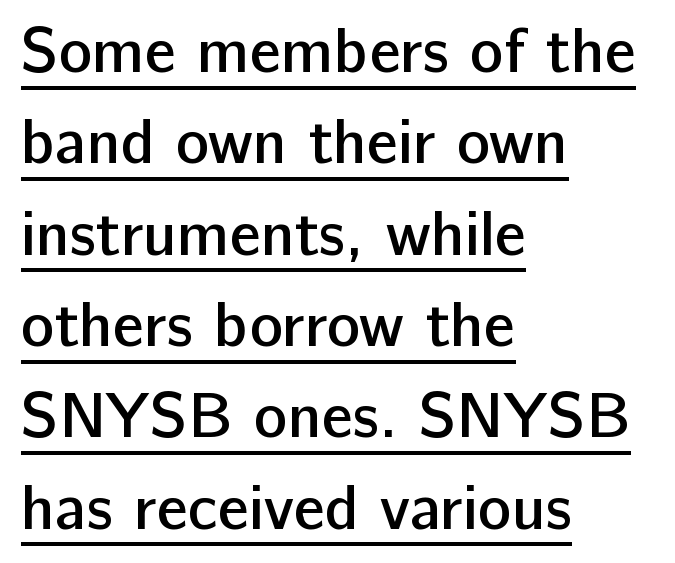
The ragged edge is on the right, which tells us the setting is flush left. Students, this is semibold: more ink than regular, less than bold. Spacing verdict: proportional, widths tailored to each character. A roman cut, with each character standing at attention. Quick note: underline on. No extra tracking has been applied to these lines.
